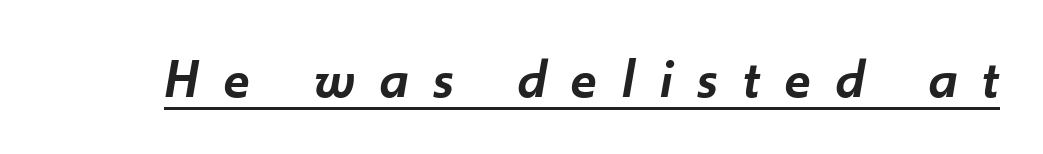
Q: Is the text bold? A: Semi-bold.
Q: Is the text italic (slanted)? A: Yes, it leans right by about 10 degrees.
Q: Is the text underlined? A: Yes.
Q: Is the spacing between letters normal or unusually wide? A: Unusually wide.
Q: Width (condensed, normal, or wide)? A: Normal.
Q: Stroke contrast? A: Low.
Q: x-height? A: Small.
Q: Monospaced? A: No.
